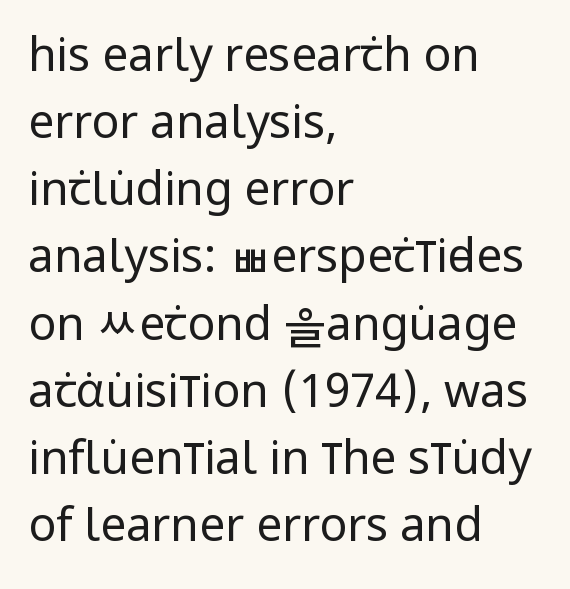
Q: Is the text bold? A: No.
Q: Is the text italic (slanted)? A: No, it is upright.
Q: Is the typeface a serif or a sans-serif typeface? A: Sans-serif.
Q: Is the text underlined? A: No.
Q: How is the paragraph aligned? A: Left-aligned.
Q: Is the spacing between letters normal or unusually wide? A: Normal.
Q: Is the spacing between lines tight, normal or loose? A: Normal.
Q: Width (condensed, normal, or wide)? A: Condensed.
Q: Stroke contrast? A: Low.
Q: x-height? A: Large.
Q: Monospaced? A: No.
